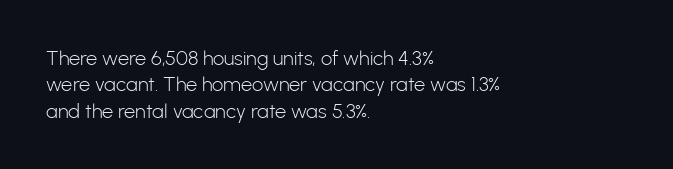
The image shows 20 px text type, upright; set left-aligned, normal line spacing (1.32x), normal letter spacing, not underlined.
